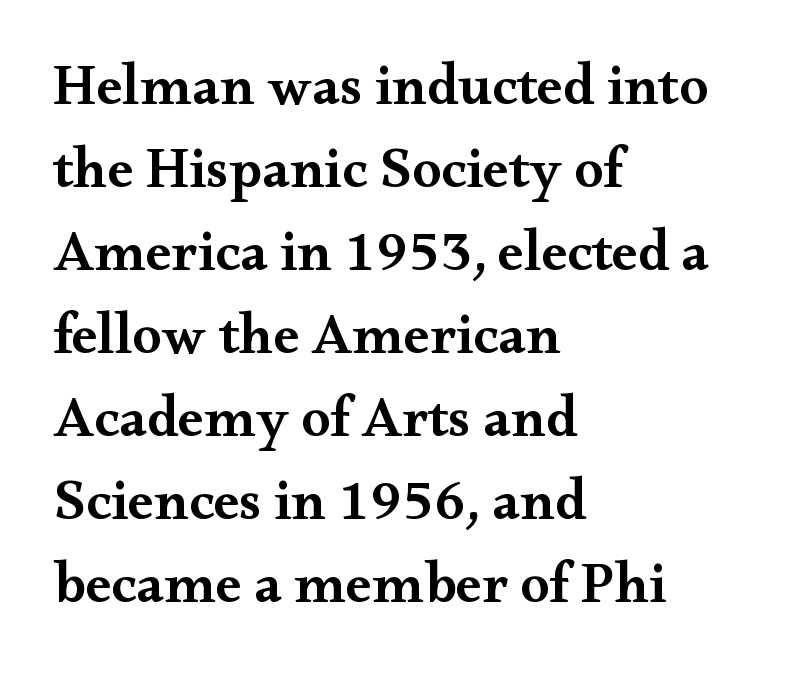
Q: Is the text bold? A: Semi-bold.
Q: Is the text italic (slanted)? A: No, it is upright.
Q: Is the typeface a serif or a sans-serif typeface? A: Serif.
Q: Is the text underlined? A: No.
Q: How is the paragraph aligned? A: Left-aligned.
Q: Is the spacing between letters normal or unusually wide? A: Normal.
Q: Is the spacing between lines tight, normal or loose? A: Normal.
Q: Width (condensed, normal, or wide)? A: Wide.
Q: Stroke contrast? A: Medium.
Q: x-height? A: Small.
Q: Monospaced? A: No.
